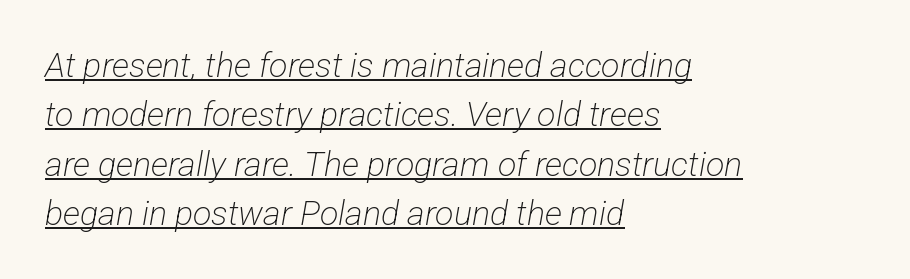
{"serif": "no", "bold": "no", "weight": "light", "width": "condensed", "stroke_contrast": "low", "x_height": "medium", "monospaced": "no", "underline": "yes", "align": "left", "line_spacing": "normal", "line_spacing_ratio": 1.45, "letter_spacing": "normal", "letter_spacing_em": 0.0, "glyph_px": 34}
